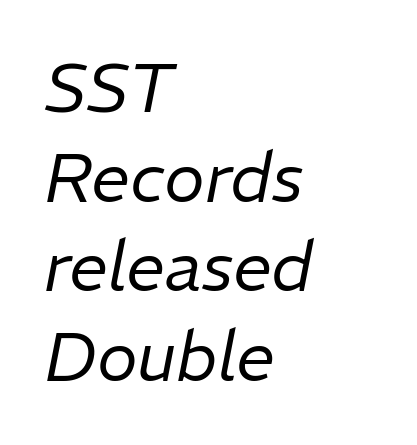
{"italic": "yes", "lean": "right", "slant_degrees": 11, "bold": "no", "weight": "regular", "width": "normal", "stroke_contrast": "low", "x_height": "medium", "monospaced": "no", "underline": "no", "align": "left", "line_spacing": "normal", "line_spacing_ratio": 1.3, "letter_spacing": "normal", "letter_spacing_em": 0.0, "glyph_px": 69}
